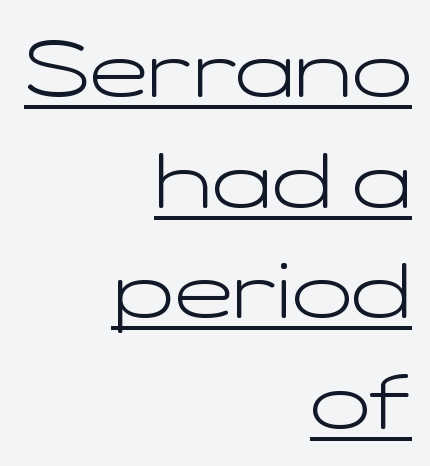
{"serif": "no", "italic": "no", "bold": "no", "weight": "light", "width": "wide", "stroke_contrast": "low", "x_height": "medium", "monospaced": "no", "underline": "yes", "align": "right", "line_spacing": "normal", "line_spacing_ratio": 1.4, "letter_spacing": "normal", "letter_spacing_em": 0.0, "glyph_px": 79}
